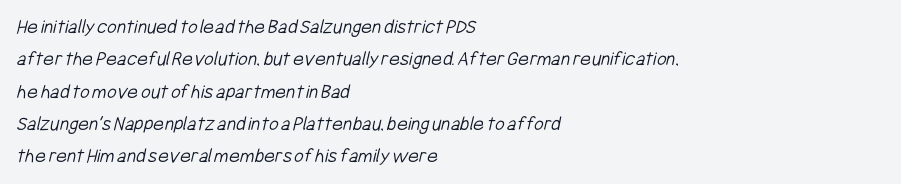
{"bold": "no", "underline": "no", "align": "left", "line_spacing": "normal", "line_spacing_ratio": 1.54, "letter_spacing": "normal", "letter_spacing_em": 0.0, "glyph_px": 21}
